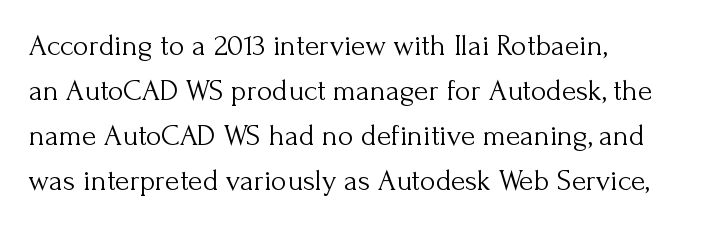
The letters sit at their default tracking, neither squeezed nor spread. These lines are rendered in a variable-pitch font. Is there much room between lines? A standard amount, neither cramped nor airy. Yep, those are serifs on the letters. The lettering stays uniformly vertical, giving the passage a roman look.
